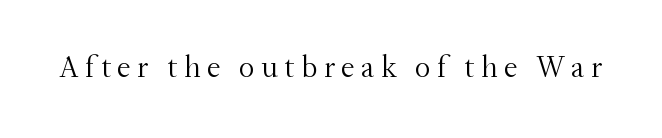
Style check: upright. To sum up the face: it has serifs. Letter spacing: wide. The area under the type is left untouched.
